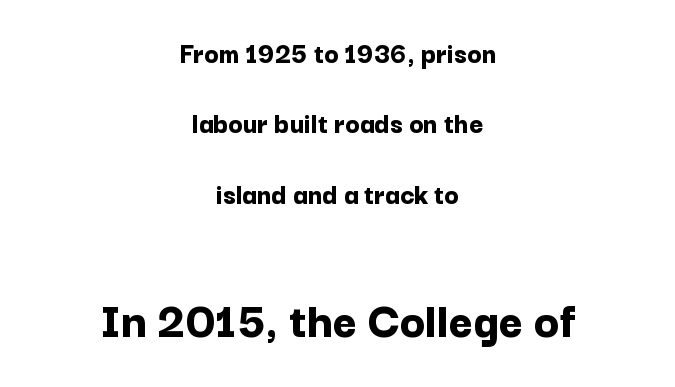
Q: Is the text bold? A: Yes.
Q: Is the text italic (slanted)? A: No, it is upright.
Q: Is the typeface a serif or a sans-serif typeface? A: Sans-serif.
Q: Is the text underlined? A: No.
Q: How is the paragraph aligned? A: Centered.
Q: Is the spacing between letters normal or unusually wide? A: Normal.
Q: Is the spacing between lines tight, normal or loose? A: Loose.
Q: Which block of text is set in a larger size, the first (top) or the second (bottom)? A: The second (bottom) one.
Q: Width (condensed, normal, or wide)? A: Normal.
Q: Stroke contrast? A: Low.
Q: x-height? A: Medium.
Q: Monospaced? A: No.
